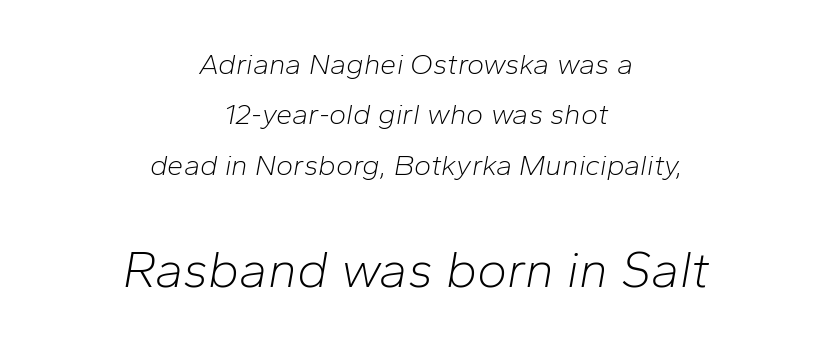
The image shows 51 px light type, italic (leaning right); set centered, line spacing 1.74x, normal letter spacing, not underlined; the second (bottom) block is 1.76x larger; low stroke contrast and a medium x-height.
